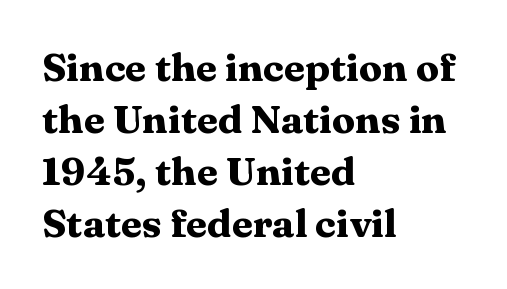
{"serif": "yes", "italic": "no", "bold": "yes", "weight": "heavy", "width": "wide", "stroke_contrast": "medium", "x_height": "medium", "monospaced": "no", "underline": "no", "align": "left", "line_spacing": "normal", "line_spacing_ratio": 1.33, "letter_spacing": "normal", "letter_spacing_em": 0.0, "glyph_px": 39}
